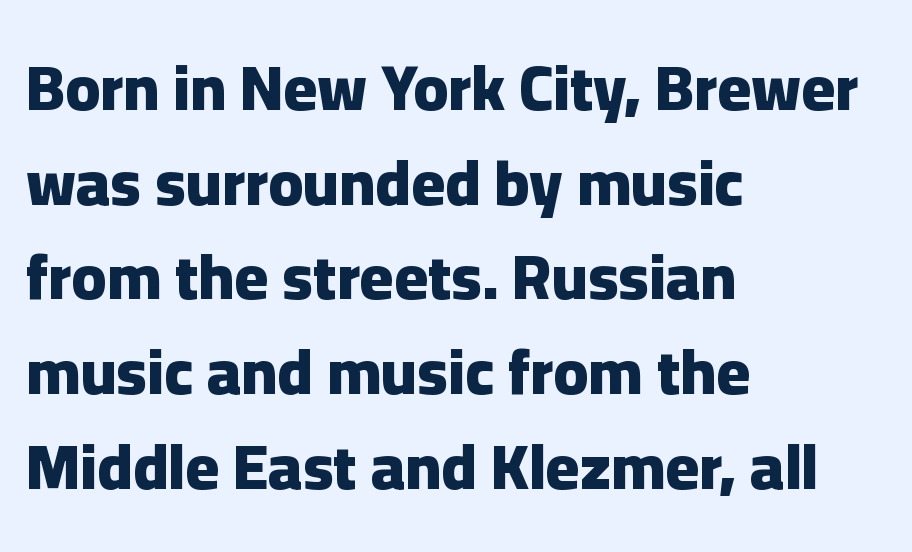
The image shows 64 px heavy sans-serif type, upright; set left-aligned, normal line spacing (1.48x), normal letter spacing, not underlined; low stroke contrast and a medium x-height.
